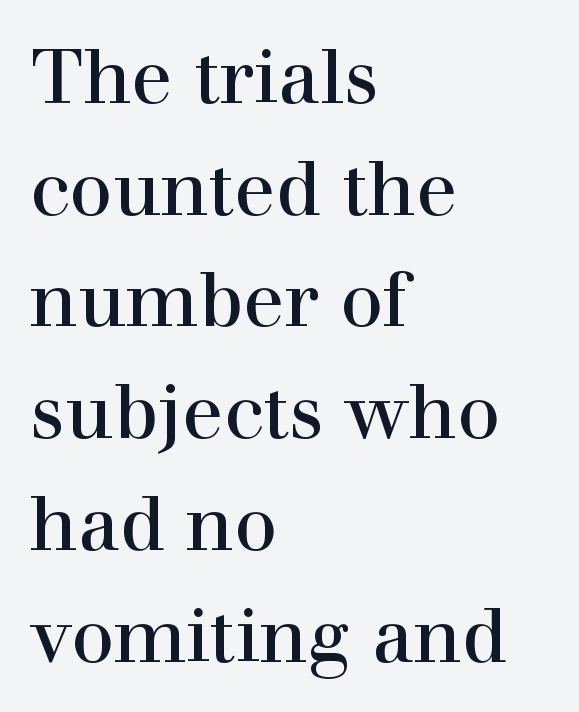
Tracking value appears to be zero — textbook default spacing. A classic flush-left, rag-right setting is used for this passage. Quick note: interline space is typical. It's the straight-up-and-down kind of type.
